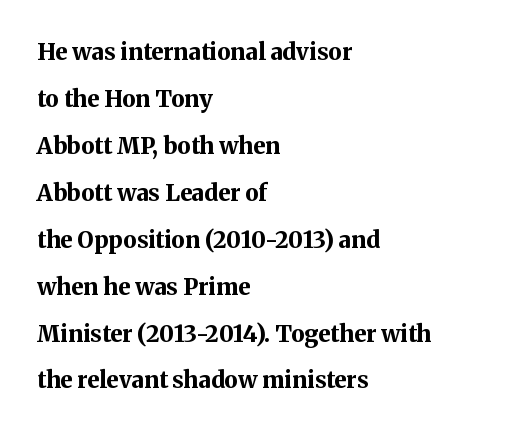
The image shows 23 px bold type, upright; set left-aligned, loose line spacing (2.04x), normal letter spacing, not underlined.
